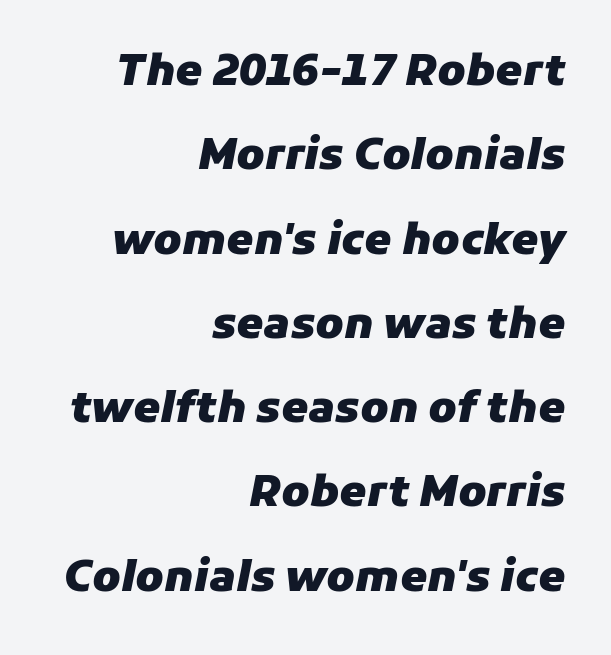
{"italic": "yes", "lean": "right", "slant_degrees": 11, "bold": "yes", "weight": "heavy", "width": "normal", "stroke_contrast": "low", "x_height": "medium", "monospaced": "no", "underline": "no", "align": "right", "line_spacing": "loose", "line_spacing_ratio": 1.96, "letter_spacing": "normal", "letter_spacing_em": 0.0, "glyph_px": 43}
